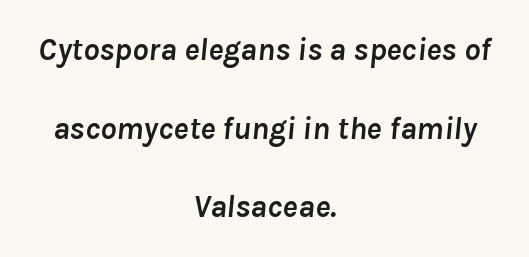
Varying glyph widths throughout — classic text-font behaviour. The rag falls on both sides of this text block equally. Unmarked baselines from the first word to the last. What's the leading like? Stretched, with rows far apart.
